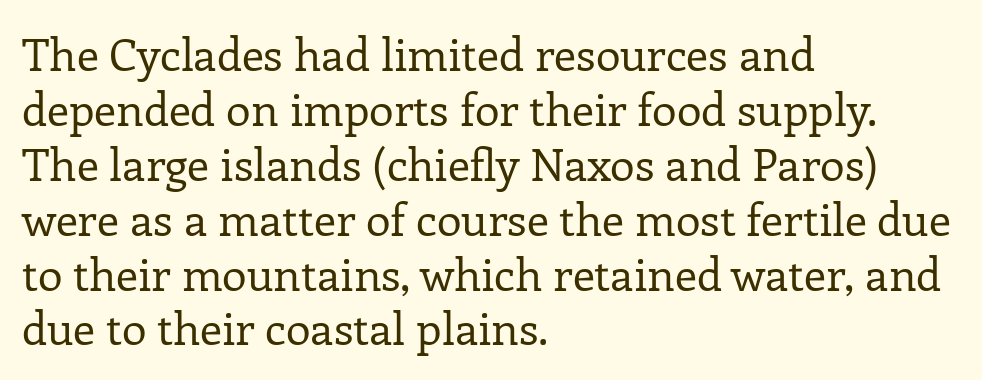
The image shows 45 px regular-weight serif type, upright; set left-aligned, line spacing 1.22x, normal letter spacing, not underlined; low stroke contrast and a medium x-height.
